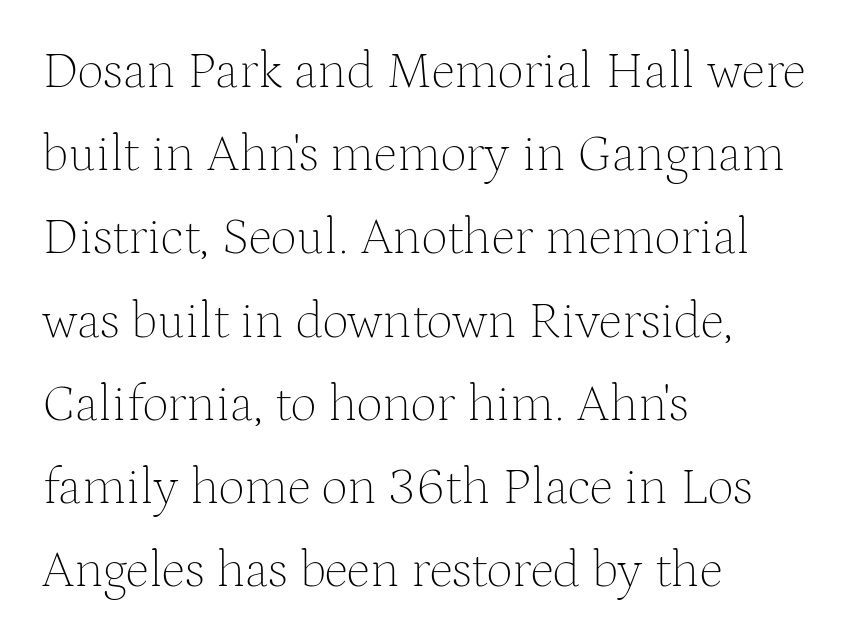
The image shows 52 px thin serif type, upright; set left-aligned, normal line spacing (1.6x), normal letter spacing, not underlined; medium stroke contrast and a medium x-height.
